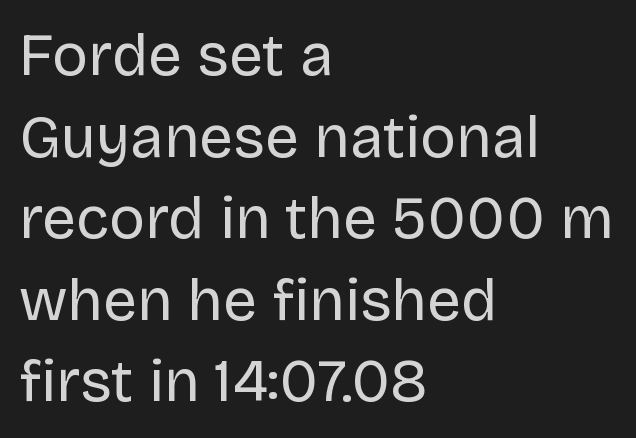
Short and long lines alike share a common starting point at left. Successive baselines arrive at the customary interval. Nobody drew a line under any word here. In terms of letterform style, serifs are entirely absent.
